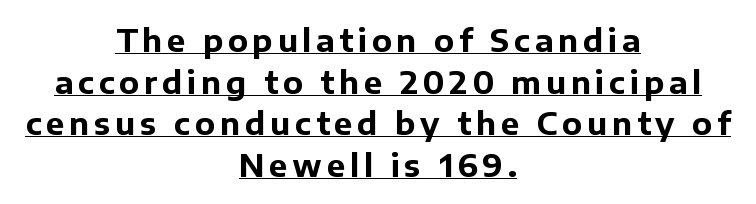
The image shows 31 px bold sans-serif type, upright; set centered, normal line spacing (1.34x), underlined; low stroke contrast and a medium x-height.
